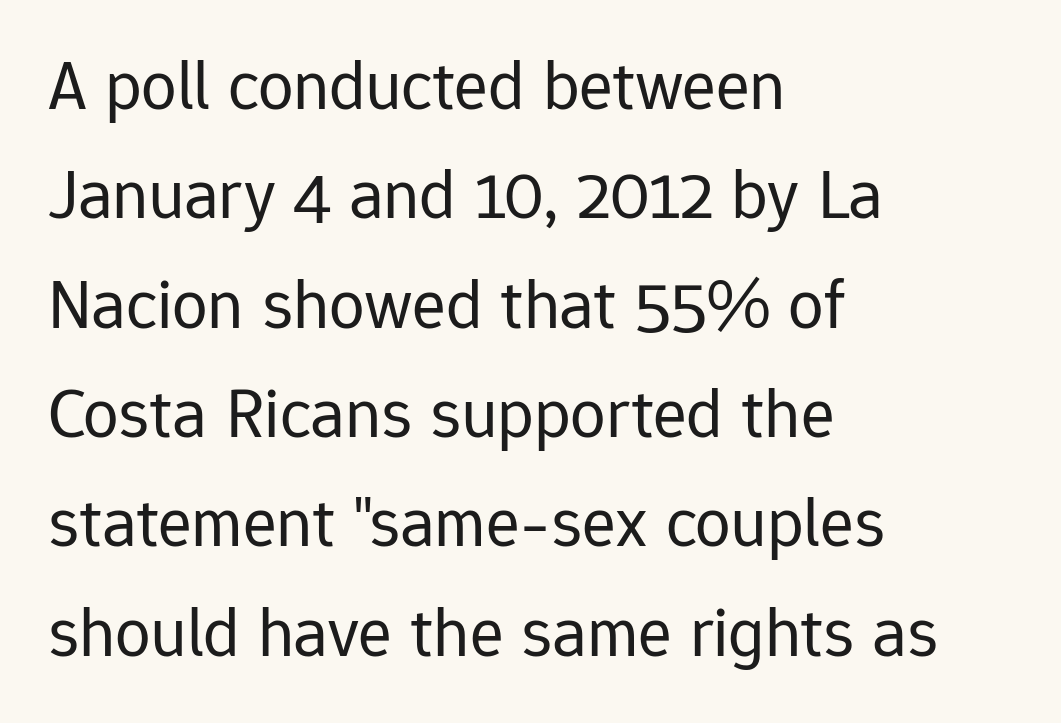
The image shows 71 px regular-weight sans-serif type, upright; set left-aligned, normal line spacing (1.54x), normal letter spacing, not underlined; low stroke contrast and a medium x-height.
